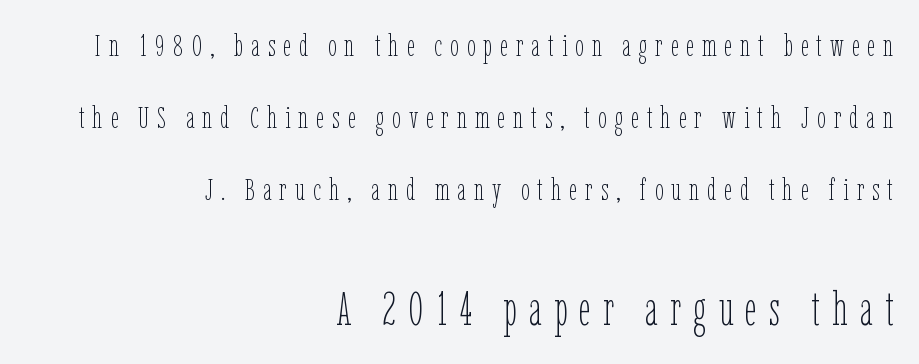
Q: Is the text bold? A: No.
Q: Is the text italic (slanted)? A: No, it is upright.
Q: Is the text underlined? A: No.
Q: How is the paragraph aligned? A: Right-aligned.
Q: Is the spacing between letters normal or unusually wide? A: Unusually wide.
Q: Is the spacing between lines tight, normal or loose? A: Loose.
Q: Which block of text is set in a larger size, the first (top) or the second (bottom)? A: The second (bottom) one.
Q: Width (condensed, normal, or wide)? A: Condensed.
Q: Stroke contrast? A: Low.
Q: x-height? A: Medium.
Q: Monospaced? A: No.
